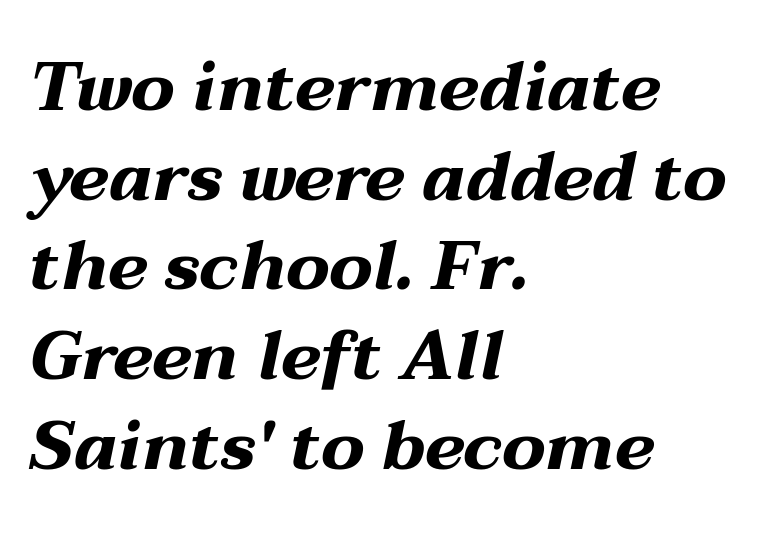
The image shows 69 px bold, wide type, italic (leaning right); set left-aligned, normal line spacing (1.3x), normal letter spacing, not underlined; medium stroke contrast and a medium x-height.
